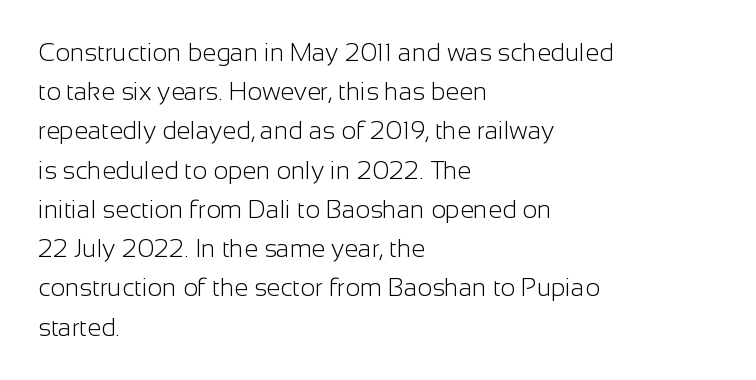
Q: Is the text bold? A: No.
Q: Is the text italic (slanted)? A: No, it is upright.
Q: Is the text underlined? A: No.
Q: How is the paragraph aligned? A: Left-aligned.
Q: Is the spacing between letters normal or unusually wide? A: Normal.
Q: Is the spacing between lines tight, normal or loose? A: Normal.
